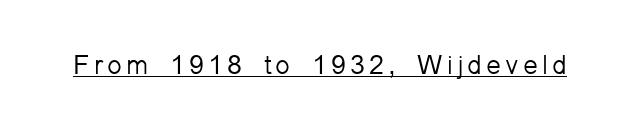
This is not heavy type; no bold has been used. A roman cut, with each character standing at attention. Is there an underline? Yes — a line sits under the letters.
